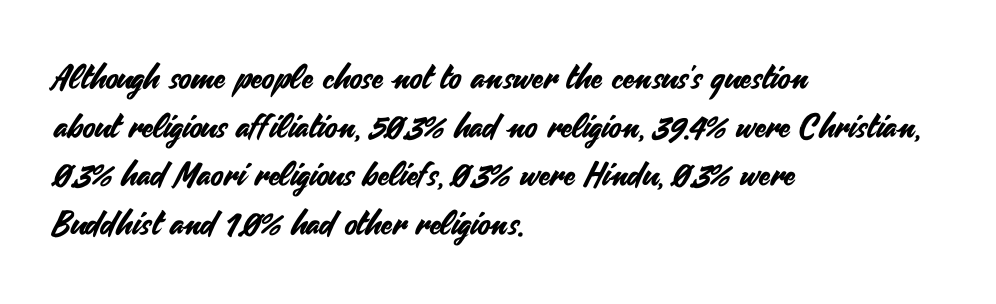
The image shows 33 px sans-serif type; set left-aligned, normal line spacing (1.47x), normal letter spacing, not underlined; medium stroke contrast and a small x-height.
